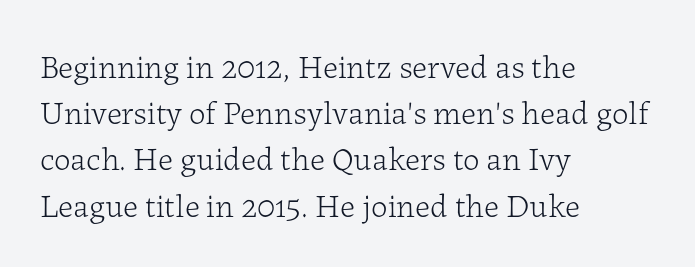
The image shows 33 px light serif type, upright; set left-aligned, normal line spacing (1.4x), normal letter spacing, not underlined; low stroke contrast and a medium x-height.
